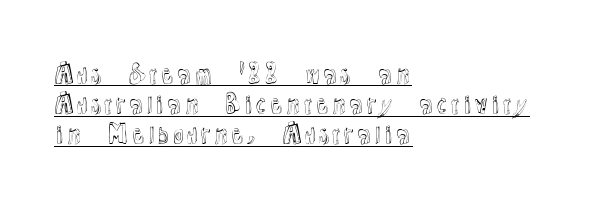
{"italic": "no", "underline": "yes", "align": "left", "line_spacing": "normal", "line_spacing_ratio": 1.26, "letter_spacing": "normal", "letter_spacing_em": 0.0, "glyph_px": 24}
